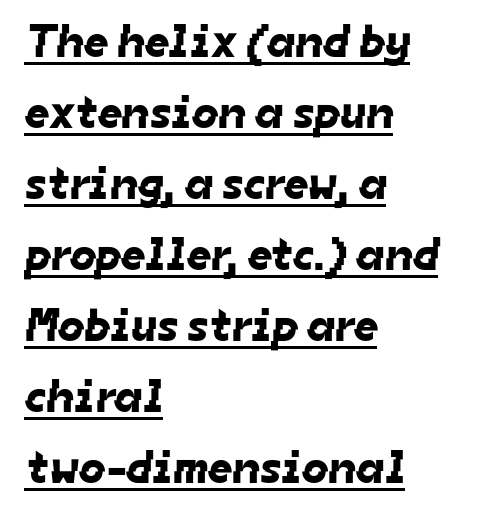
Q: Is the typeface a serif or a sans-serif typeface? A: Sans-serif.
Q: Is the text underlined? A: Yes.
Q: How is the paragraph aligned? A: Left-aligned.
Q: Is the spacing between letters normal or unusually wide? A: Normal.
Q: Is the spacing between lines tight, normal or loose? A: Normal.
Q: Width (condensed, normal, or wide)? A: Normal.
Q: Stroke contrast? A: Low.
Q: x-height? A: Medium.
Q: Monospaced? A: No.
